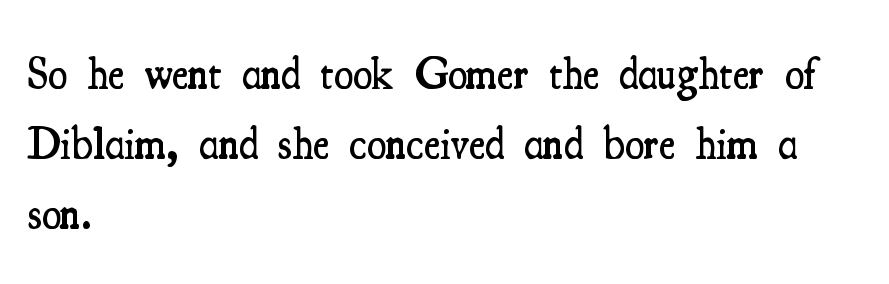
The image shows 44 px semibold, condensed serif type, upright; set left-aligned, normal line spacing (1.59x), normal letter spacing, not underlined; medium stroke contrast and a small x-height.
